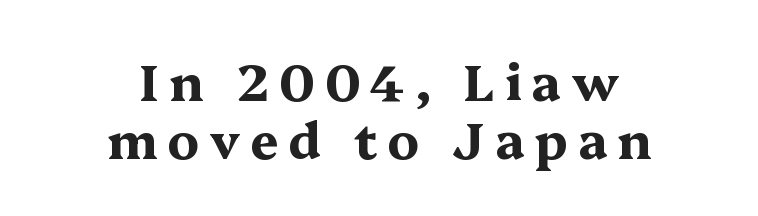
In terms of letterform style, serifs are clearly present. These lines were composed using upright roman letters. Varying glyph widths throughout — classic text-font behaviour. Bold? Absolutely — the strokes are thick and heavy. In terms of letterspacing, this is a distinctly airy, spread setting. Which margin do the lines hug? Neither — every line sits in the middle.
